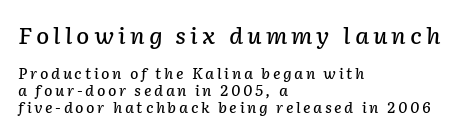
The image shows 22 px text type, italic (leaning right); set left-aligned, line spacing 1.2x, not underlined; the first (top) block is 1.57x larger.
